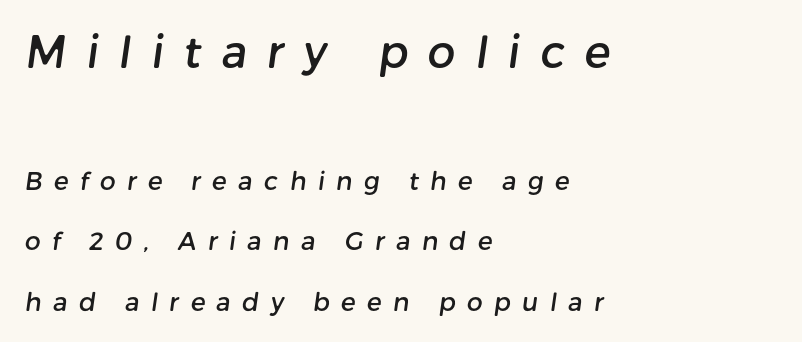
{"serif": "no", "width": "normal", "stroke_contrast": "low", "x_height": "medium", "monospaced": "no", "underline": "no", "align": "left", "line_spacing": "loose", "line_spacing_ratio": 2.41, "letter_spacing": "wide", "letter_spacing_em": 0.45, "larger_block": "first", "size_ratio": 1.76, "glyph_px": 44}
